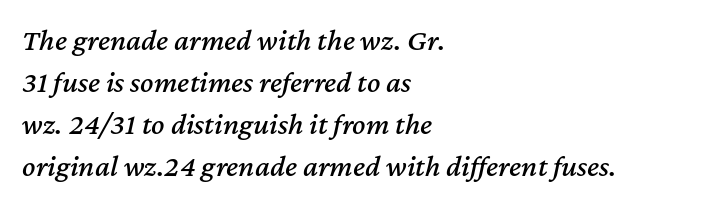
{"italic": "yes", "lean": "right", "slant_degrees": 12, "width": "normal", "stroke_contrast": "medium", "x_height": "medium", "monospaced": "no", "underline": "no", "align": "left", "line_spacing": "normal", "line_spacing_ratio": 1.36, "letter_spacing": "normal", "letter_spacing_em": 0.0, "glyph_px": 31}
